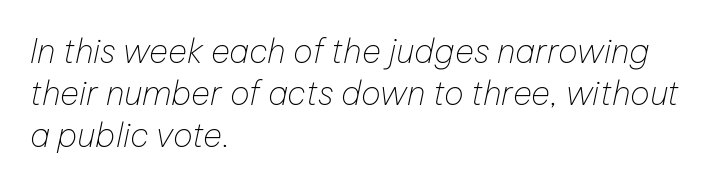
{"italic": "yes", "lean": "right", "slant_degrees": 12, "bold": "no", "weight": "thin", "width": "normal", "stroke_contrast": "low", "x_height": "medium", "monospaced": "no", "underline": "no", "align": "left", "line_spacing": "normal", "line_spacing_ratio": 1.28, "letter_spacing": "normal", "letter_spacing_em": 0.0, "glyph_px": 33}
